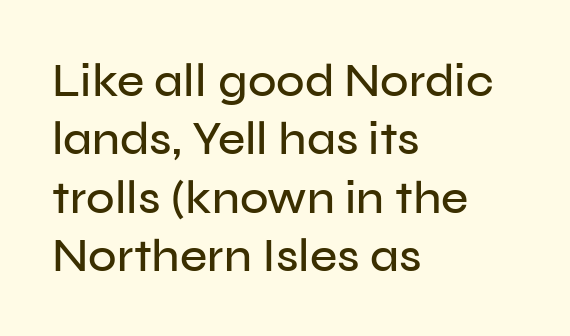
The image shows 47 px sans-serif type, upright; set left-aligned, line spacing 1.24x, normal letter spacing, not underlined; low stroke contrast and a medium x-height.
